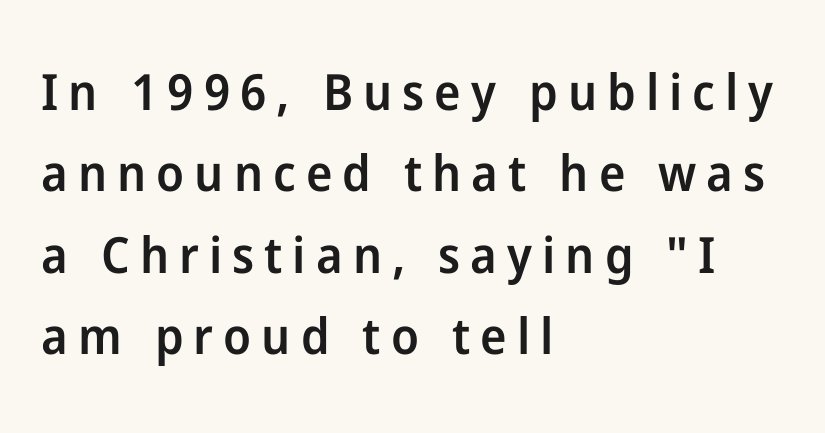
{"serif": "no", "italic": "no", "bold": "semi", "weight": "semibold", "width": "normal", "stroke_contrast": "low", "x_height": "medium", "monospaced": "no", "underline": "no", "align": "left", "line_spacing": "normal", "line_spacing_ratio": 1.63, "letter_spacing": "wide", "letter_spacing_em": 0.2, "glyph_px": 50}
